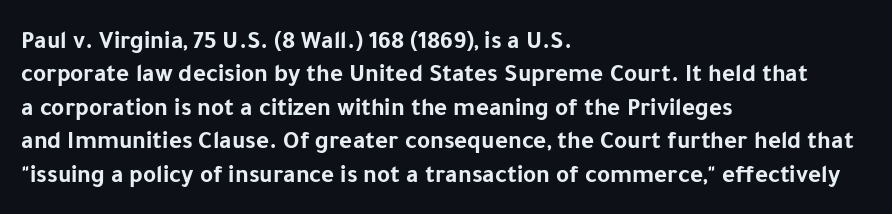
Q: Is the text bold? A: Yes.
Q: Is the text italic (slanted)? A: No, it is upright.
Q: Is the text underlined? A: No.
Q: How is the paragraph aligned? A: Left-aligned.
Q: Is the spacing between letters normal or unusually wide? A: Normal.
Q: Is the spacing between lines tight, normal or loose? A: Normal.
